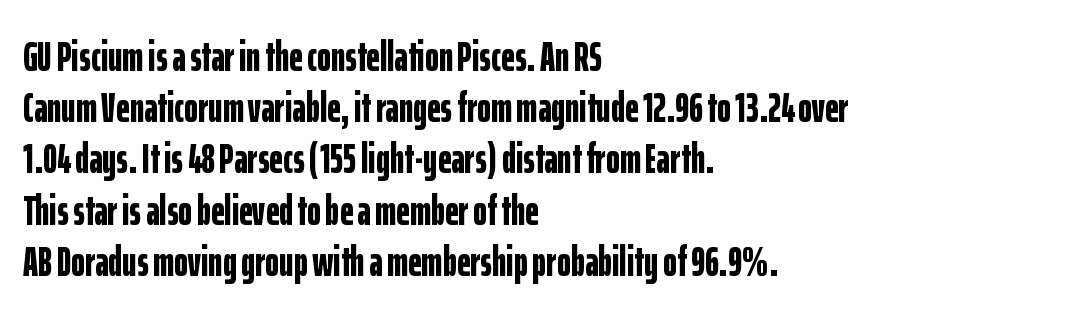
The image shows 42 px bold, condensed sans-serif type, upright; set left-aligned, line spacing 1.22x, normal letter spacing, not underlined; low stroke contrast and a medium x-height.
